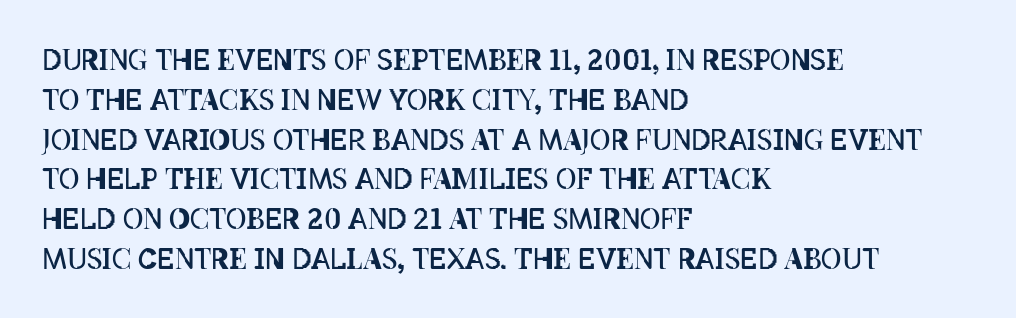
Q: Is the text bold? A: No.
Q: Is the text italic (slanted)? A: No, it is upright.
Q: Is the text underlined? A: No.
Q: How is the paragraph aligned? A: Left-aligned.
Q: Is the spacing between letters normal or unusually wide? A: Normal.
Q: Is the spacing between lines tight, normal or loose? A: Normal.
Q: Width (condensed, normal, or wide)? A: Condensed.
Q: Stroke contrast? A: Low.
Q: x-height? A: Large.
Q: Monospaced? A: No.
